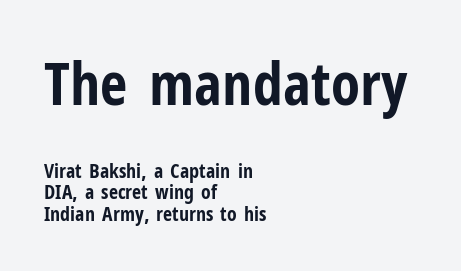
Stroke terminals: plain, sans-serif. These lines huddle together more closely than default settings would place them. Letter spacing: default. Short and long lines alike share a common starting point at left.
